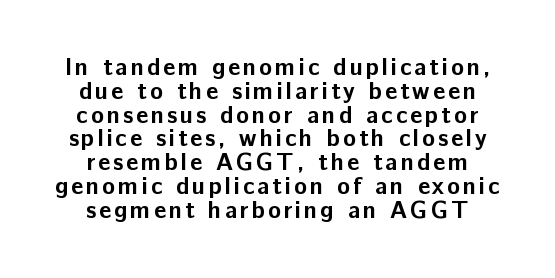
The image shows 24 px bold type, upright; set tight line spacing (0.99x), not underlined.
